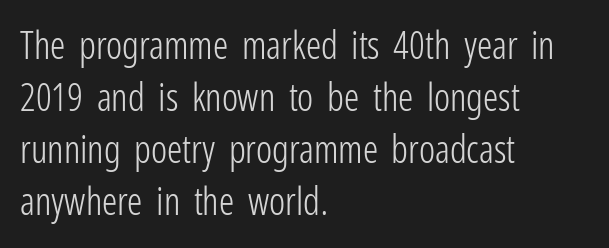
{"serif": "no", "italic": "no", "bold": "no", "weight": "light", "width": "condensed", "stroke_contrast": "low", "x_height": "medium", "monospaced": "no", "underline": "no", "align": "left", "line_spacing": "normal", "line_spacing_ratio": 1.37, "letter_spacing": "normal", "letter_spacing_em": 0.0, "glyph_px": 38}
